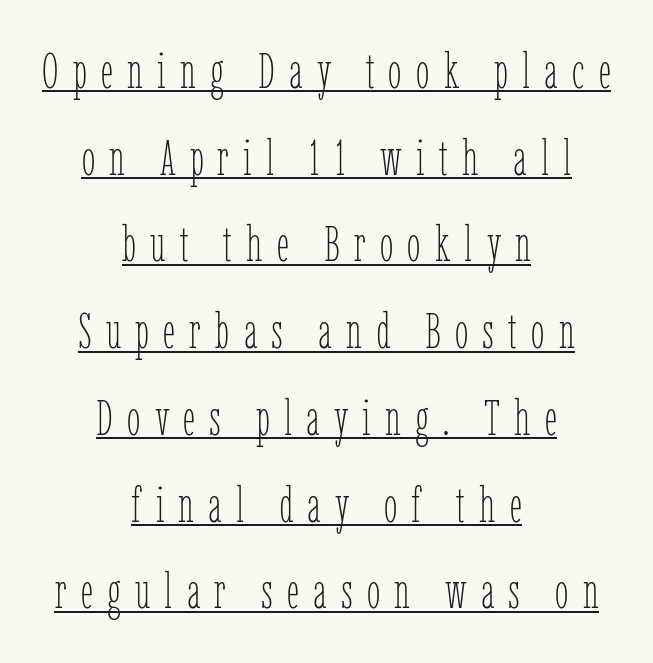
Q: Is the text bold? A: No.
Q: Is the text italic (slanted)? A: No, it is upright.
Q: Is the text underlined? A: Yes.
Q: How is the paragraph aligned? A: Centered.
Q: Is the spacing between letters normal or unusually wide? A: Unusually wide.
Q: Width (condensed, normal, or wide)? A: Condensed.
Q: Stroke contrast? A: Low.
Q: x-height? A: Medium.
Q: Monospaced? A: No.
